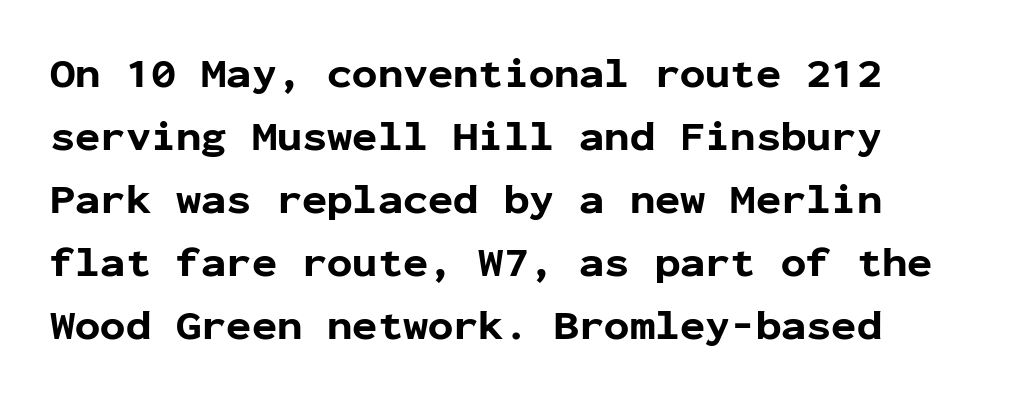
Q: Is the text bold? A: Yes.
Q: Is the text italic (slanted)? A: No, it is upright.
Q: Is the typeface a serif or a sans-serif typeface? A: Sans-serif.
Q: Is the text underlined? A: No.
Q: Is the spacing between letters normal or unusually wide? A: Normal.
Q: Is the spacing between lines tight, normal or loose? A: Normal.
Q: Width (condensed, normal, or wide)? A: Normal.
Q: Stroke contrast? A: Low.
Q: x-height? A: Medium.
Q: Monospaced? A: Yes.
